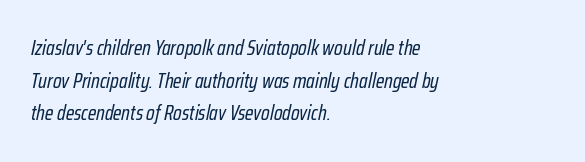
The image shows 21 px text type, italic (leaning right); set left-aligned, normal line spacing (1.55x), normal letter spacing, not underlined.
